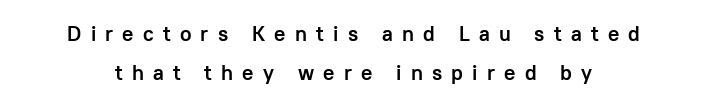
Q: Is the text bold? A: Yes.
Q: Is the text italic (slanted)? A: No, it is upright.
Q: Is the text underlined? A: No.
Q: Is the spacing between letters normal or unusually wide? A: Unusually wide.
